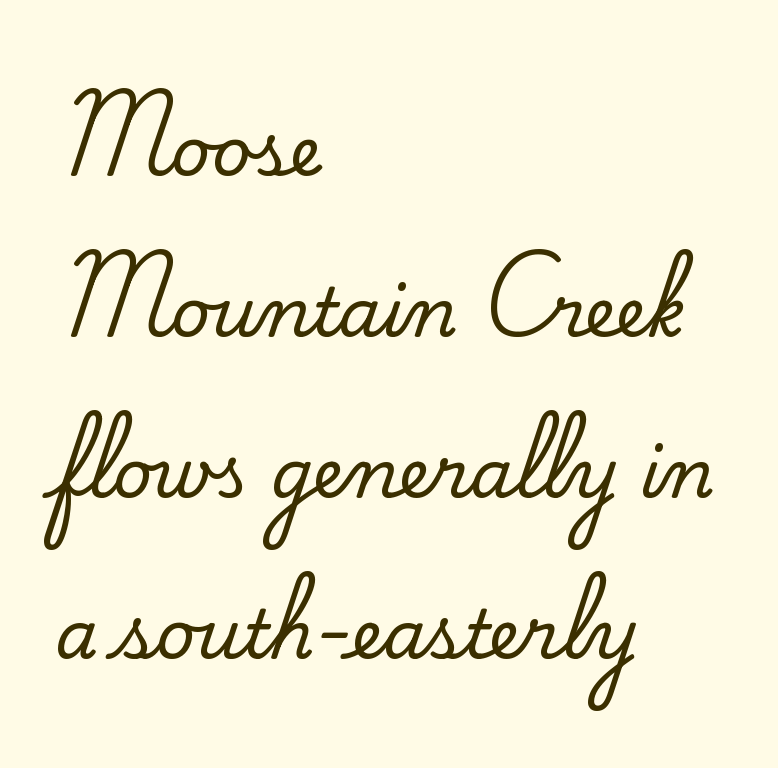
Q: Is the text italic (slanted)? A: Yes.
Q: Is the typeface a serif or a sans-serif typeface? A: Serif.
Q: Is the text underlined? A: No.
Q: How is the paragraph aligned? A: Left-aligned.
Q: Is the spacing between letters normal or unusually wide? A: Normal.
Q: Is the spacing between lines tight, normal or loose? A: Loose.
Q: Width (condensed, normal, or wide)? A: Normal.
Q: Stroke contrast? A: Medium.
Q: x-height? A: Small.
Q: Monospaced? A: No.
